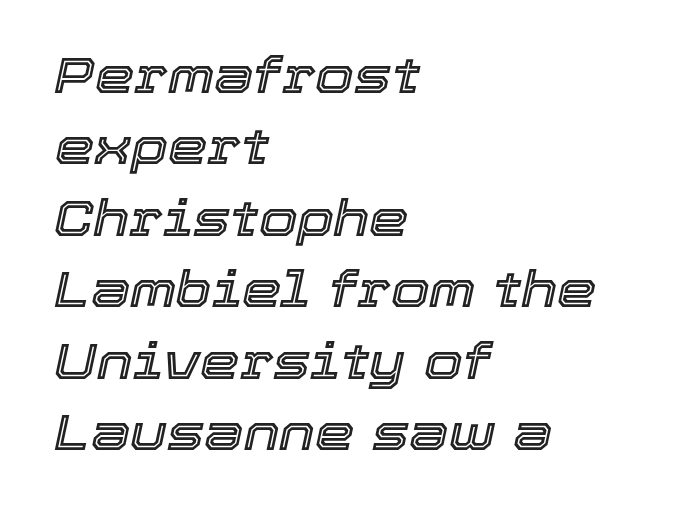
Q: Is the text italic (slanted)? A: Yes, it leans right by about 12 degrees.
Q: Is the text underlined? A: No.
Q: How is the paragraph aligned? A: Left-aligned.
Q: Is the spacing between letters normal or unusually wide? A: Normal.
Q: Is the spacing between lines tight, normal or loose? A: Normal.
Q: Width (condensed, normal, or wide)? A: Normal.
Q: x-height? A: Medium.
Q: Monospaced? A: No.
